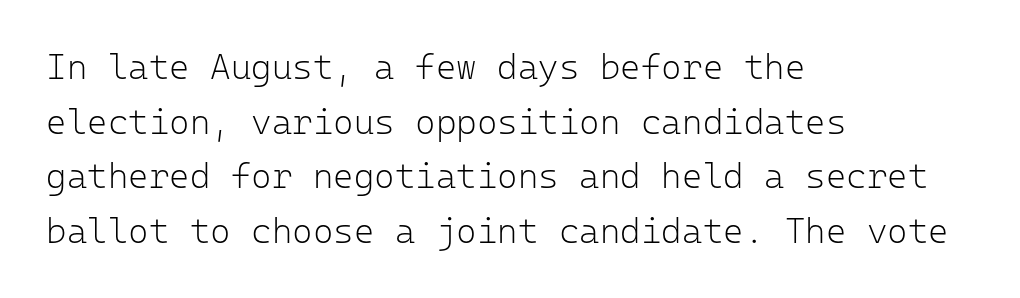
{"serif": "no", "italic": "no", "bold": "no", "weight": "light", "width": "normal", "stroke_contrast": "low", "x_height": "medium", "monospaced": "yes", "underline": "no", "align": "left", "line_spacing": "normal", "line_spacing_ratio": 1.56, "letter_spacing": "normal", "letter_spacing_em": 0.0, "glyph_px": 35}
